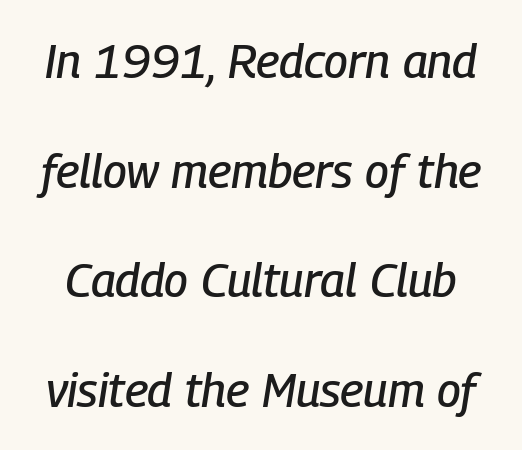
You could fit nearly another row in the gap between these rows. Between one letter and the next there's only the usual sliver of space. Unmarked baselines from the first word to the last. The letters advance in unequal steps, a hallmark of proportional type. Would a proofreader flag this as italicized? Yes.
